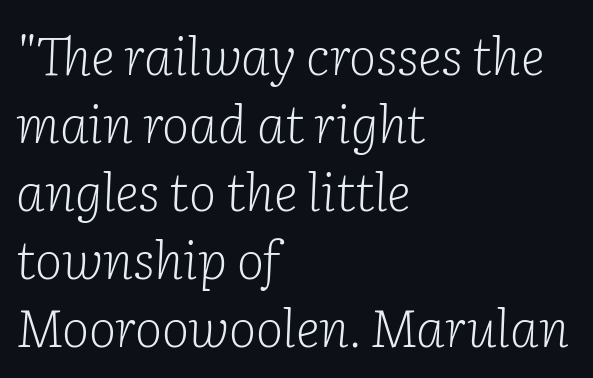
{"serif": "yes", "italic": "yes", "lean": "right", "slant_degrees": 2, "bold": "no", "weight": "light", "width": "normal", "stroke_contrast": "low", "x_height": "medium", "monospaced": "no", "underline": "no", "align": "left", "line_spacing": "normal", "line_spacing_ratio": 1.31, "letter_spacing": "normal", "letter_spacing_em": 0.0, "glyph_px": 52}
